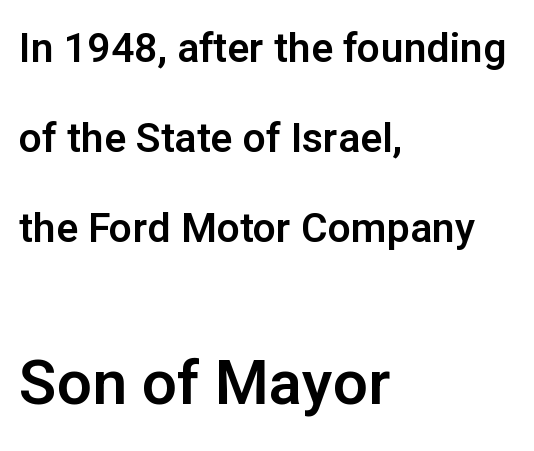
The typography opts for an upright posture over an oblique one. The setting favours the left margin, as ordinary paragraphs usually do. This sample uses a sans-serif face. The baseline area is clear.
